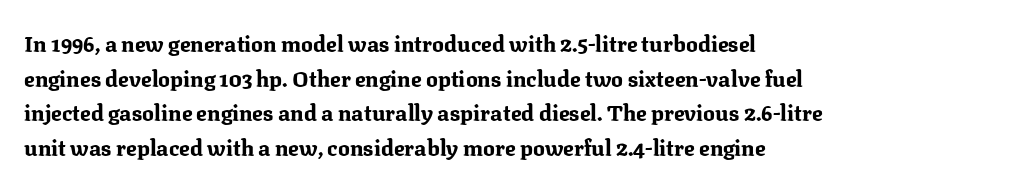
{"italic": "no", "bold": "yes", "underline": "no", "align": "left", "line_spacing": "normal", "line_spacing_ratio": 1.57, "letter_spacing": "normal", "letter_spacing_em": 0.0, "glyph_px": 22}
